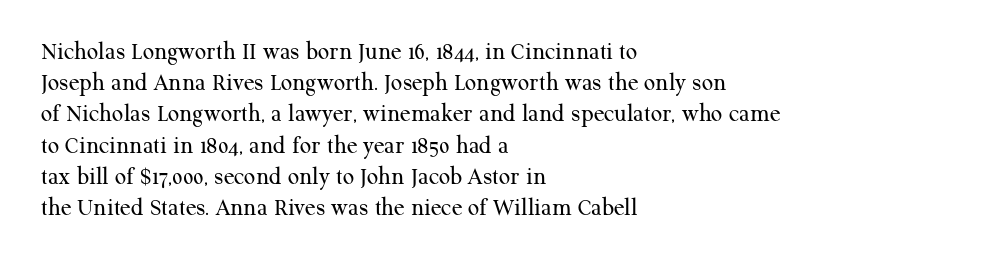
Q: Is the text bold? A: No.
Q: Is the text italic (slanted)? A: No, it is upright.
Q: Is the text underlined? A: No.
Q: How is the paragraph aligned? A: Left-aligned.
Q: Is the spacing between letters normal or unusually wide? A: Normal.
Q: Is the spacing between lines tight, normal or loose? A: Normal.
